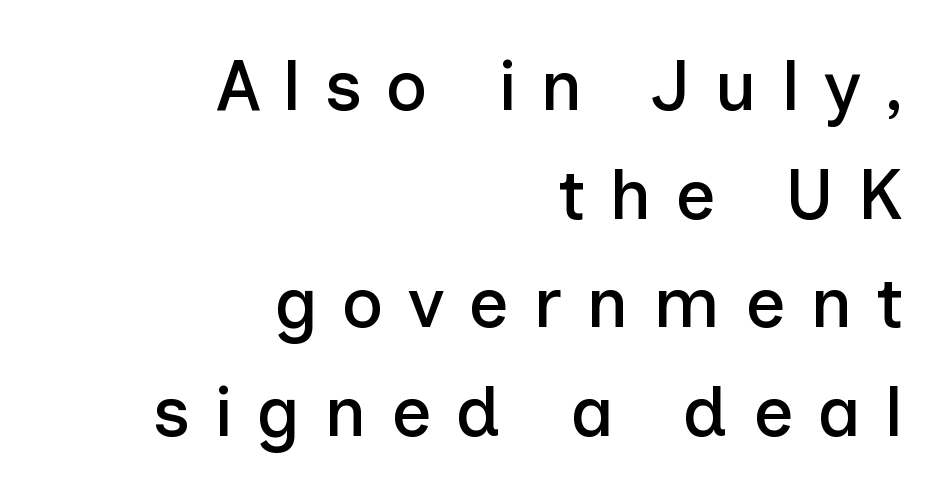
{"serif": "no", "italic": "no", "width": "normal", "stroke_contrast": "low", "x_height": "medium", "monospaced": "no", "underline": "no", "align": "right", "line_spacing": "normal", "line_spacing_ratio": 1.53, "letter_spacing": "wide", "letter_spacing_em": 0.34, "glyph_px": 71}
